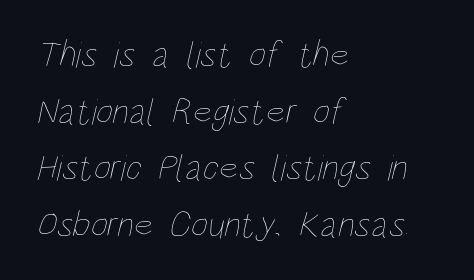
{"bold": "no", "weight": "thin", "width": "condensed", "stroke_contrast": "low", "x_height": "large", "monospaced": "no", "underline": "no", "align": "left", "line_spacing": "normal", "line_spacing_ratio": 1.53, "letter_spacing": "normal", "letter_spacing_em": 0.0, "glyph_px": 37}
